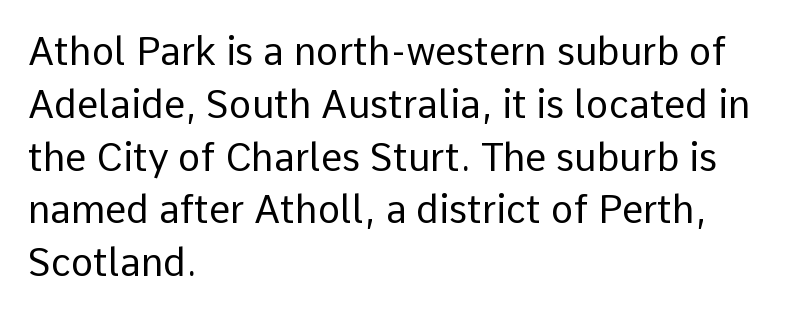
{"serif": "no", "italic": "no", "bold": "no", "weight": "regular", "width": "normal", "stroke_contrast": "low", "x_height": "medium", "monospaced": "no", "underline": "no", "align": "left", "line_spacing": "normal", "line_spacing_ratio": 1.39, "letter_spacing": "normal", "letter_spacing_em": 0.0, "glyph_px": 38}
